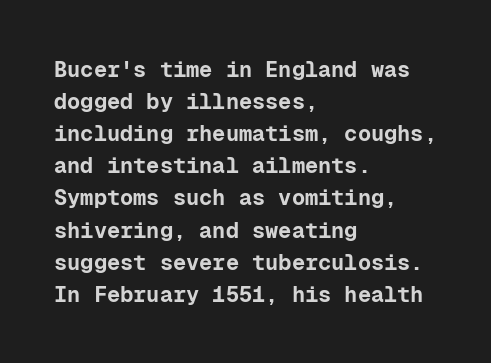
Q: Is the text bold? A: Yes.
Q: Is the text italic (slanted)? A: No, it is upright.
Q: Is the text underlined? A: No.
Q: How is the paragraph aligned? A: Left-aligned.
Q: Is the spacing between letters normal or unusually wide? A: Normal.
Q: Is the spacing between lines tight, normal or loose? A: Normal.
